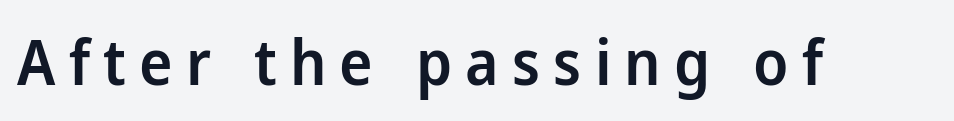
{"serif": "no", "italic": "no", "bold": "semi", "weight": "semibold", "width": "normal", "stroke_contrast": "low", "x_height": "medium", "monospaced": "no", "underline": "no", "letter_spacing": "wide", "letter_spacing_em": 0.21, "glyph_px": 63}
